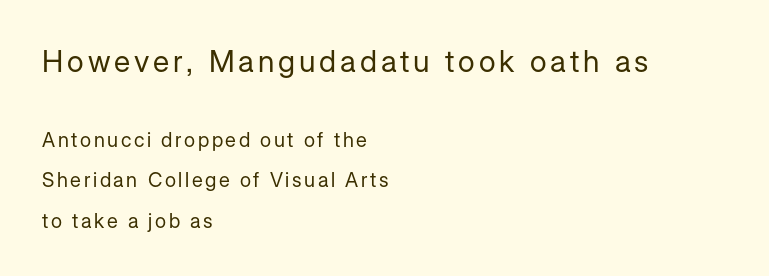
The image shows 30 px regular-weight sans-serif type, upright; set left-aligned, loose line spacing (2.03x), not underlined; the first (top) block is 1.5x larger; low stroke contrast and a medium x-height.
